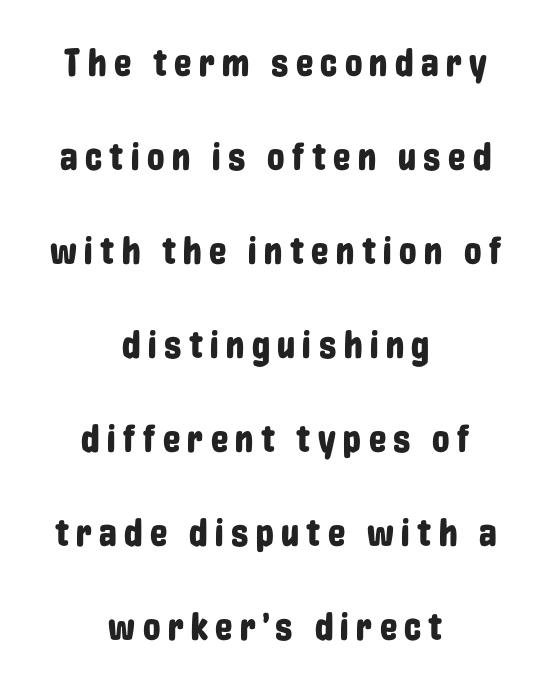
Think of a printed novel: that variable character pitch is what you see here. Each new line begins a long way beneath the previous one. The zone under the glyphs is completely vacant. Ascenders rise straight up at ninety degrees. This sample is center-justified, so both line endings float freely. The designer went with a sans here, leaving each stem footless.
